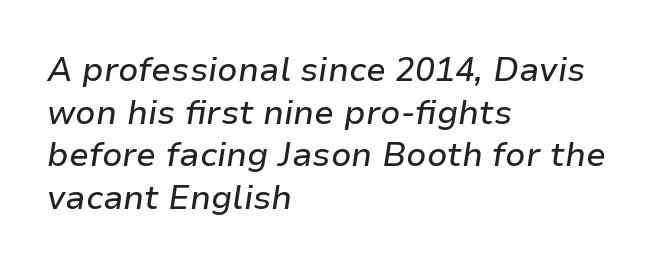
The image shows 33 px text type, italic (leaning right); set left-aligned, normal line spacing (1.29x), normal letter spacing, not underlined; low stroke contrast and a medium x-height.
